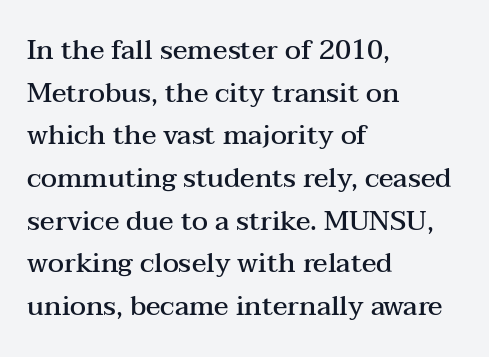
{"italic": "no", "bold": "semi", "underline": "no", "align": "left", "line_spacing": "normal", "line_spacing_ratio": 1.58, "letter_spacing": "normal", "letter_spacing_em": 0.0, "glyph_px": 27}
